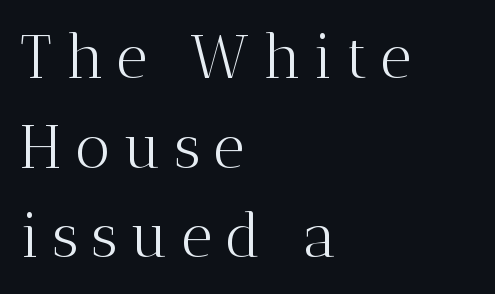
Heft: none added — not bold. This sample keeps an unexceptional amount of space between lines. Is the letter spacing exaggerated? Yes — the characters are pushed far apart. The rendering anchors every line to the left-hand side. Quick note: underline off.
